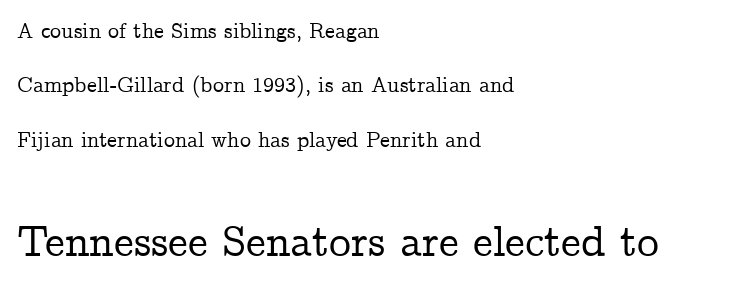
Honestly, there is no underline to notice here at all. Alignment: flush left. The lower block of text is set noticeably larger than the block above it. Nothing unusual about the tracking: characters are spaced as the font intends.
